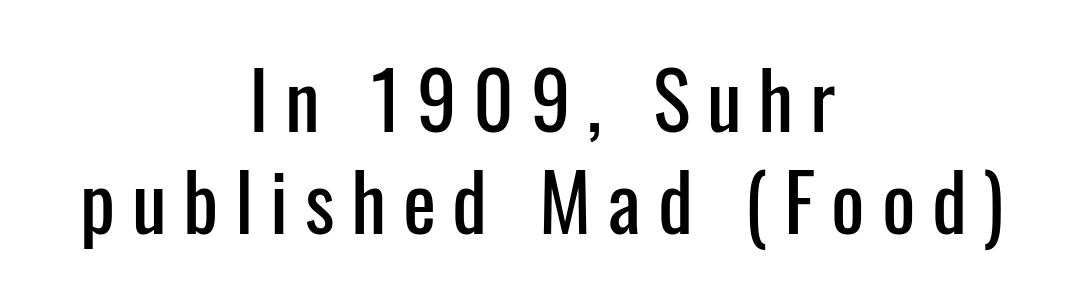
{"serif": "no", "italic": "no", "width": "condensed", "stroke_contrast": "low", "x_height": "medium", "monospaced": "no", "underline": "no", "align": "center", "line_spacing": "normal", "line_spacing_ratio": 1.29, "letter_spacing": "wide", "letter_spacing_em": 0.21, "glyph_px": 79}
